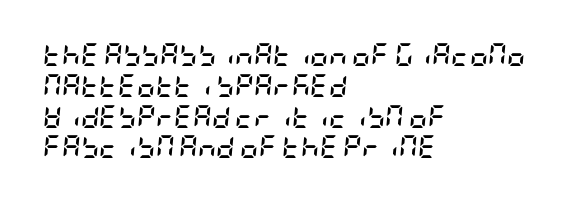
Italic: yes, the glyphs are oblique. The line texture is even and compact thanks to regular tracking. This block has exactly the height ordinary leading produces. The text block is weighted toward the left margin, trailing off unevenly rightward.
